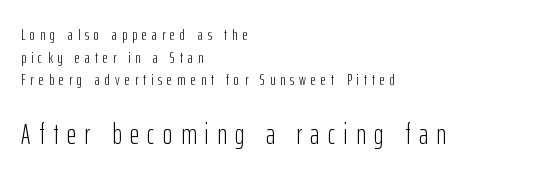
Q: Is the text bold? A: No.
Q: Is the text italic (slanted)? A: No, it is upright.
Q: Is the typeface a serif or a sans-serif typeface? A: Sans-serif.
Q: Is the text underlined? A: No.
Q: How is the paragraph aligned? A: Left-aligned.
Q: Is the spacing between letters normal or unusually wide? A: Unusually wide.
Q: Is the spacing between lines tight, normal or loose? A: Normal.
Q: Which block of text is set in a larger size, the first (top) or the second (bottom)? A: The second (bottom) one.
Q: Width (condensed, normal, or wide)? A: Condensed.
Q: Stroke contrast? A: Low.
Q: x-height? A: Medium.
Q: Monospaced? A: No.
